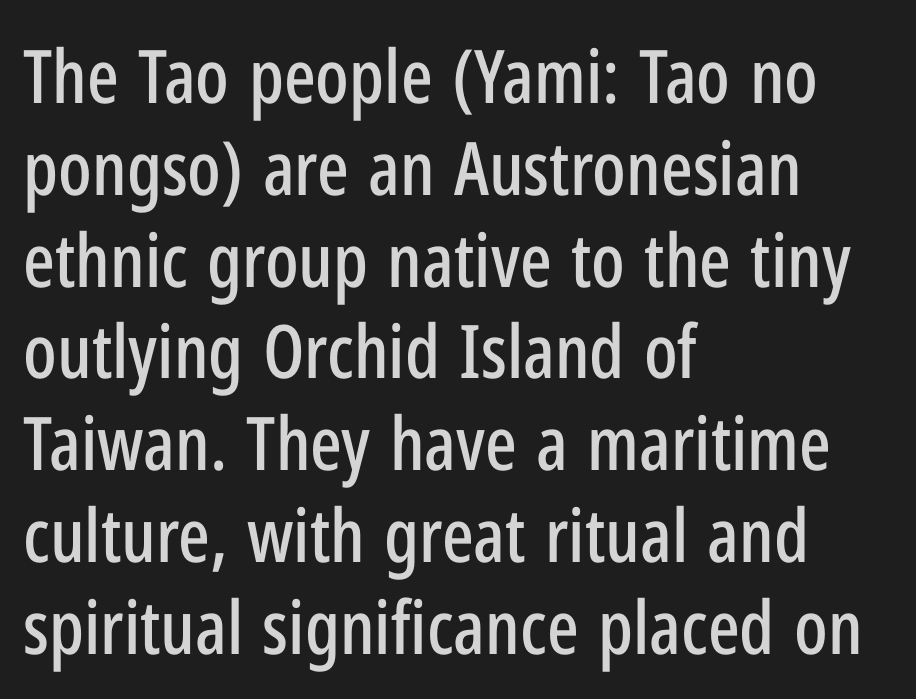
Q: Is the text italic (slanted)? A: No, it is upright.
Q: Is the typeface a serif or a sans-serif typeface? A: Sans-serif.
Q: Is the text underlined? A: No.
Q: How is the paragraph aligned? A: Left-aligned.
Q: Is the spacing between letters normal or unusually wide? A: Normal.
Q: Width (condensed, normal, or wide)? A: Condensed.
Q: Stroke contrast? A: Low.
Q: x-height? A: Medium.
Q: Monospaced? A: No.
